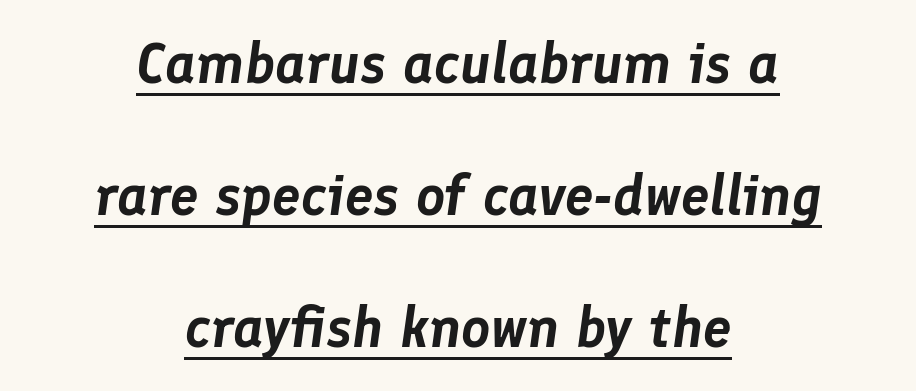
In terms of leading, this rendering errs on the spacious side. The passage is arranged like a title page — every line centered. Style check: oblique. Proportional: the letters do not fall into vertical columns. Emphasis is given by a line drawn under the lettering.
